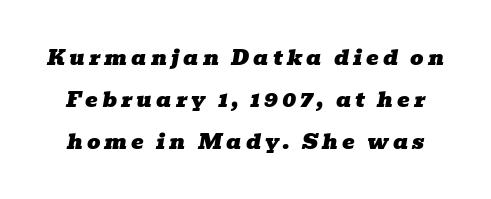
The image shows 21 px text type, italic (leaning right); set loose line spacing (2.0x), not underlined.
